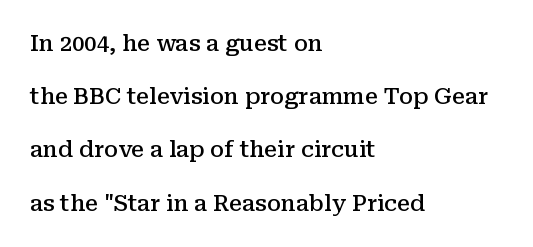
The image shows 22 px text type, upright; set left-aligned, loose line spacing (2.42x), normal letter spacing, not underlined.
